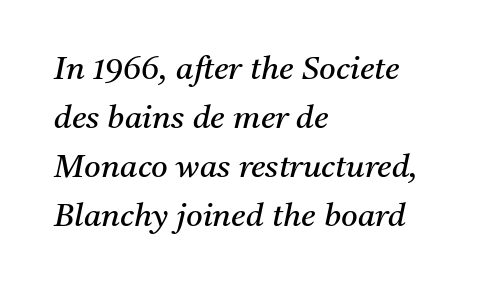
Q: Is the text bold? A: No.
Q: Is the text italic (slanted)? A: Yes, it leans right by about 11 degrees.
Q: Is the typeface a serif or a sans-serif typeface? A: Serif.
Q: Is the text underlined? A: No.
Q: How is the paragraph aligned? A: Left-aligned.
Q: Is the spacing between letters normal or unusually wide? A: Normal.
Q: Is the spacing between lines tight, normal or loose? A: Normal.
Q: Width (condensed, normal, or wide)? A: Normal.
Q: Stroke contrast? A: Medium.
Q: x-height? A: Medium.
Q: Monospaced? A: No.
